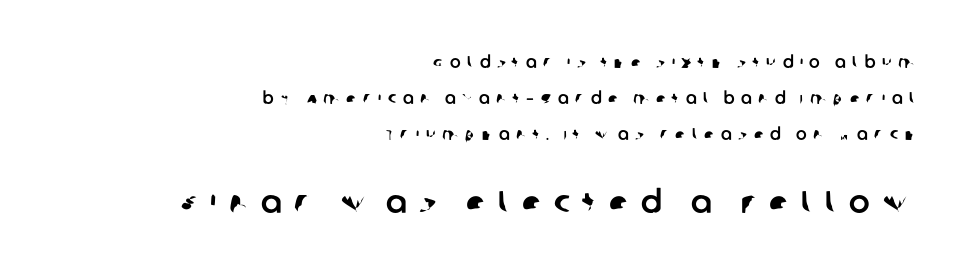
{"serif": "no", "width": "normal", "stroke_contrast": "low", "x_height": "large", "monospaced": "no", "underline": "no", "align": "right", "line_spacing": "loose", "line_spacing_ratio": 2.25, "letter_spacing": "wide", "letter_spacing_em": 0.41, "larger_block": "second", "size_ratio": 1.94, "glyph_px": 31}
